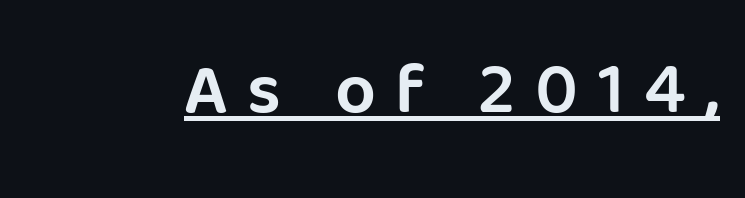
The image shows 72 px sans-serif type, upright; set unusually wide letter spacing (+0.27 em), underlined; low stroke contrast and a large x-height.
